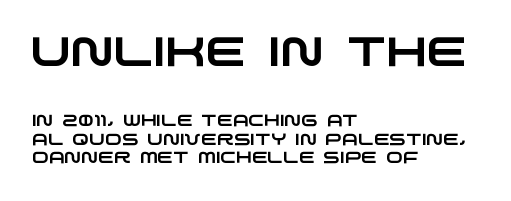
The image shows 41 px wide sans-serif type; set left-aligned, line spacing 1.16x, normal letter spacing, not underlined; the first (top) block is 2.56x larger; low stroke contrast and a large x-height.
